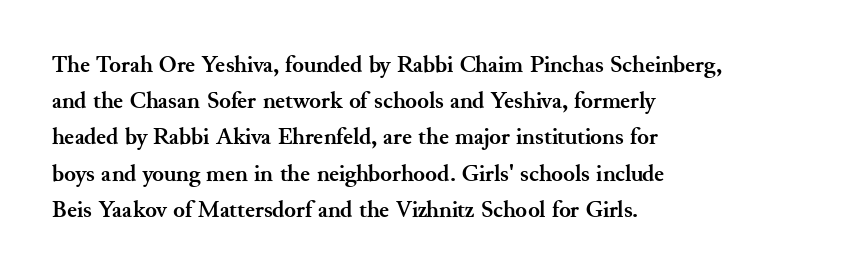
{"italic": "no", "bold": "yes", "underline": "no", "align": "left", "line_spacing": "normal", "line_spacing_ratio": 1.51, "letter_spacing": "normal", "letter_spacing_em": 0.0, "glyph_px": 24}
